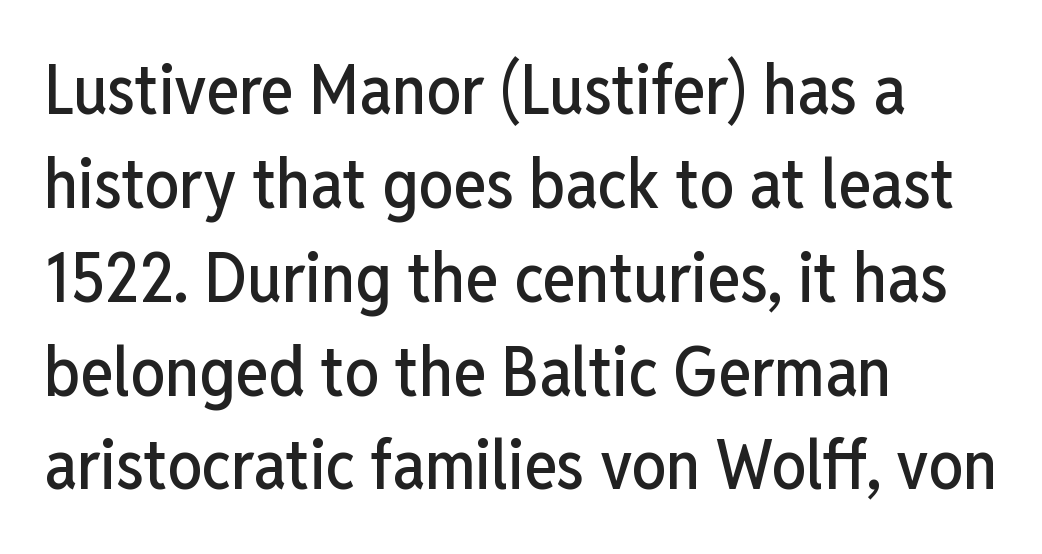
The block of text has a typical density, with ordinary space between rows. Quick note: underline off. The axis of the letterforms is exactly vertical. Where is the straight margin? On the left.
